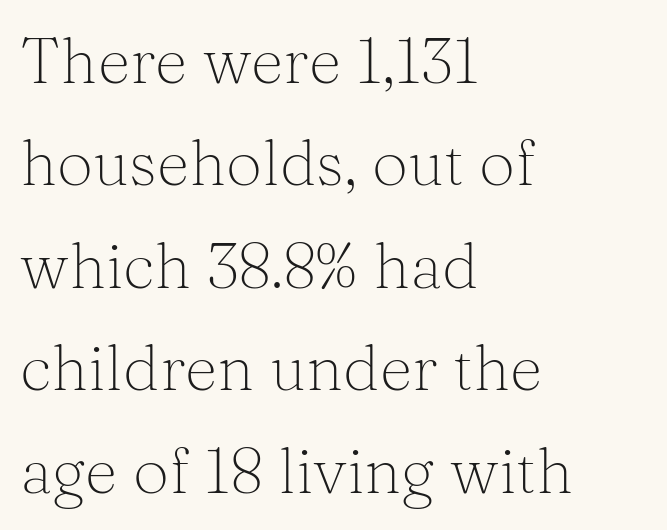
The image shows 64 px light serif type, upright; set left-aligned, normal line spacing (1.6x), normal letter spacing, not underlined; medium stroke contrast and a medium x-height.
